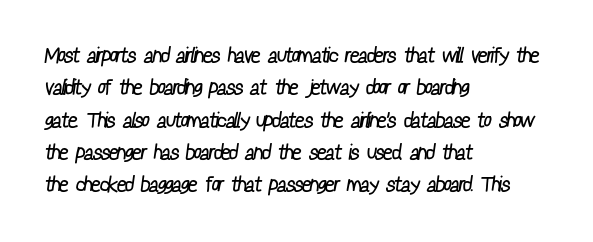
{"bold": "no", "underline": "no", "align": "left", "line_spacing": "normal", "line_spacing_ratio": 1.54, "letter_spacing": "normal", "letter_spacing_em": 0.0, "glyph_px": 21}
